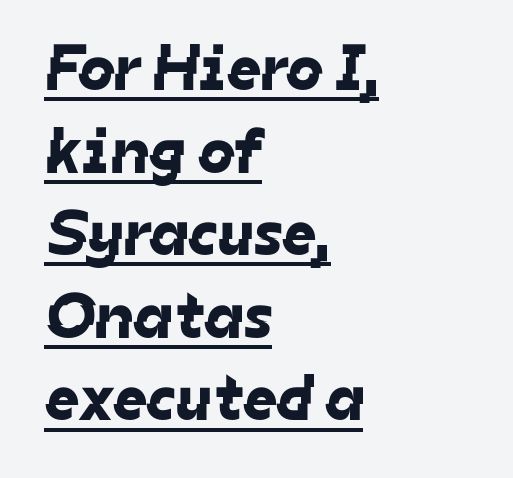
These lines are rendered in a variable-pitch font. Notice how the passage keeps a crisp vertical edge on the left only. A typesetter would call this leading conventional body-copy spacing. The passage shown is typeset with a sans-serif family.
